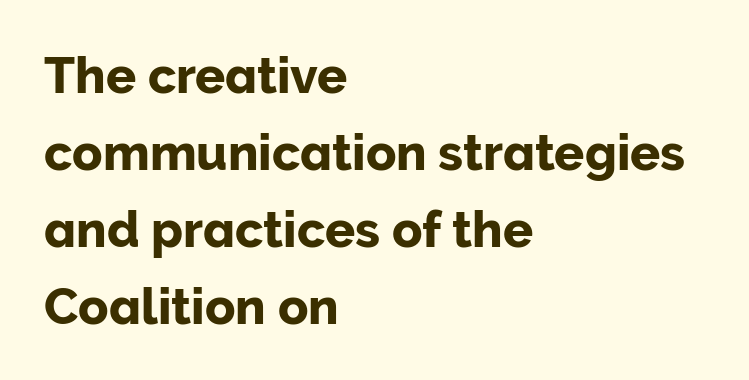
Q: Is the text italic (slanted)? A: No, it is upright.
Q: Is the typeface a serif or a sans-serif typeface? A: Sans-serif.
Q: Is the text underlined? A: No.
Q: How is the paragraph aligned? A: Left-aligned.
Q: Is the spacing between letters normal or unusually wide? A: Normal.
Q: Is the spacing between lines tight, normal or loose? A: Normal.
Q: Width (condensed, normal, or wide)? A: Normal.
Q: Stroke contrast? A: Low.
Q: x-height? A: Medium.
Q: Monospaced? A: No.
